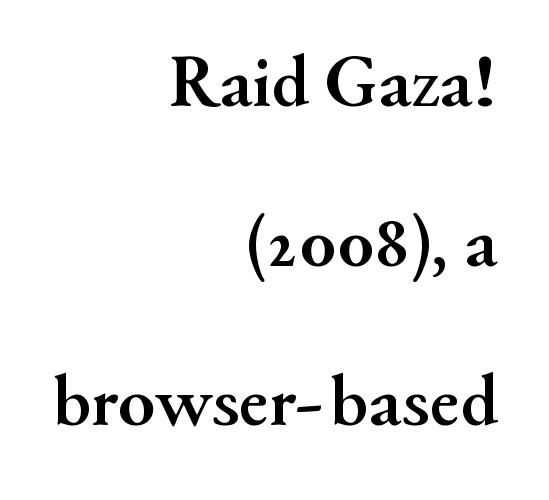
Q: Is the text bold? A: Yes.
Q: Is the text italic (slanted)? A: No, it is upright.
Q: Is the typeface a serif or a sans-serif typeface? A: Serif.
Q: Is the text underlined? A: No.
Q: How is the paragraph aligned? A: Right-aligned.
Q: Is the spacing between letters normal or unusually wide? A: Normal.
Q: Is the spacing between lines tight, normal or loose? A: Loose.
Q: Width (condensed, normal, or wide)? A: Normal.
Q: Stroke contrast? A: Medium.
Q: x-height? A: Small.
Q: Monospaced? A: No.
